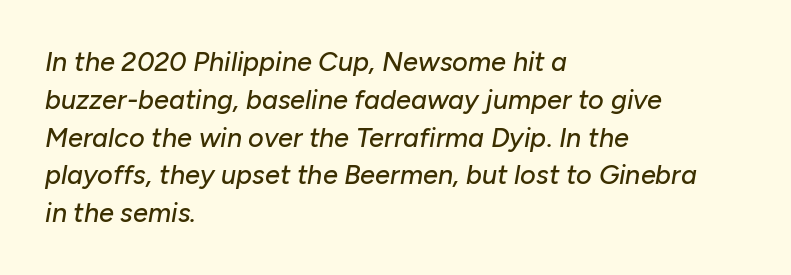
Q: Is the text italic (slanted)? A: Yes, it leans right by about 10 degrees.
Q: Is the text underlined? A: No.
Q: How is the paragraph aligned? A: Left-aligned.
Q: Is the spacing between letters normal or unusually wide? A: Normal.
Q: Is the spacing between lines tight, normal or loose? A: Normal.
